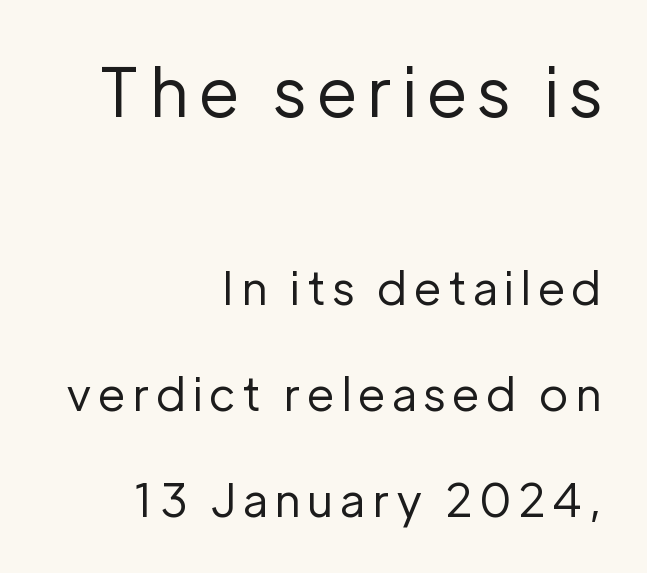
Q: Is the text bold? A: No.
Q: Is the text italic (slanted)? A: No, it is upright.
Q: Is the typeface a serif or a sans-serif typeface? A: Sans-serif.
Q: Is the text underlined? A: No.
Q: How is the paragraph aligned? A: Right-aligned.
Q: Is the spacing between lines tight, normal or loose? A: Loose.
Q: Which block of text is set in a larger size, the first (top) or the second (bottom)? A: The first (top) one.
Q: Width (condensed, normal, or wide)? A: Normal.
Q: Stroke contrast? A: Low.
Q: x-height? A: Medium.
Q: Monospaced? A: No.
